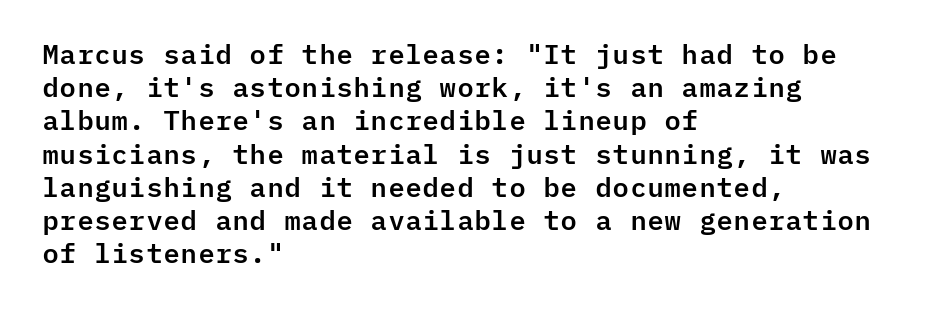
Q: Is the text italic (slanted)? A: No, it is upright.
Q: Is the text underlined? A: No.
Q: How is the paragraph aligned? A: Left-aligned.
Q: Is the spacing between letters normal or unusually wide? A: Normal.
